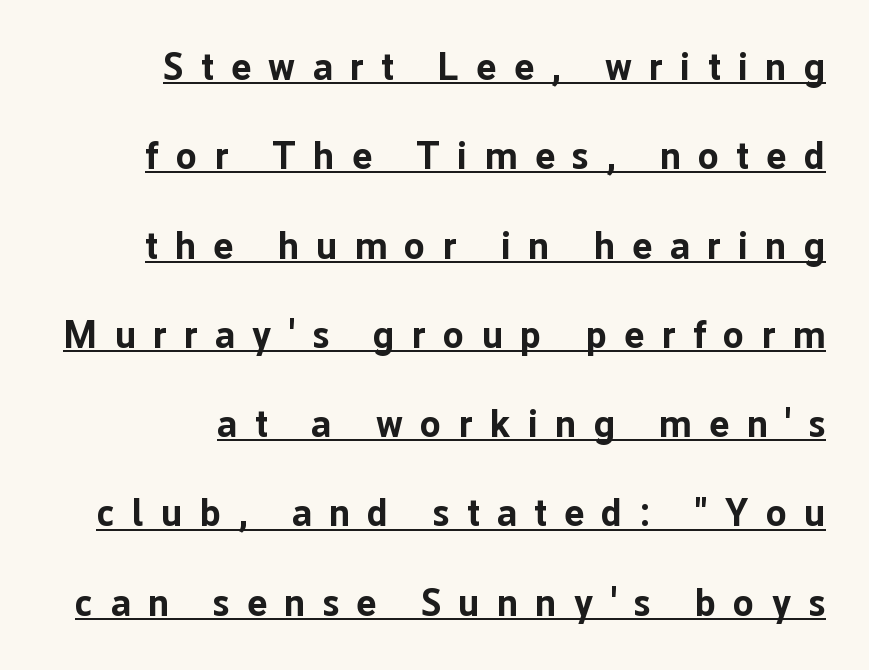
{"serif": "no", "italic": "no", "bold": "yes", "weight": "bold", "width": "normal", "stroke_contrast": "low", "x_height": "medium", "monospaced": "no", "underline": "yes", "align": "right", "line_spacing": "loose", "line_spacing_ratio": 2.35, "letter_spacing": "wide", "letter_spacing_em": 0.46, "glyph_px": 38}
